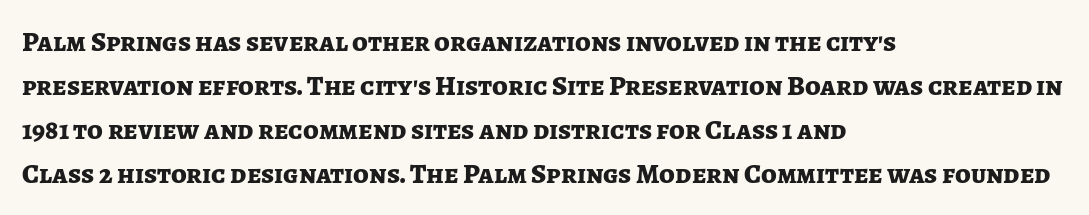
Q: Is the text bold? A: Yes.
Q: Is the text italic (slanted)? A: No, it is upright.
Q: Is the typeface a serif or a sans-serif typeface? A: Sans-serif.
Q: Is the text underlined? A: No.
Q: How is the paragraph aligned? A: Left-aligned.
Q: Is the spacing between letters normal or unusually wide? A: Normal.
Q: Is the spacing between lines tight, normal or loose? A: Normal.
Q: Width (condensed, normal, or wide)? A: Normal.
Q: Stroke contrast? A: Low.
Q: x-height? A: Medium.
Q: Monospaced? A: No.
